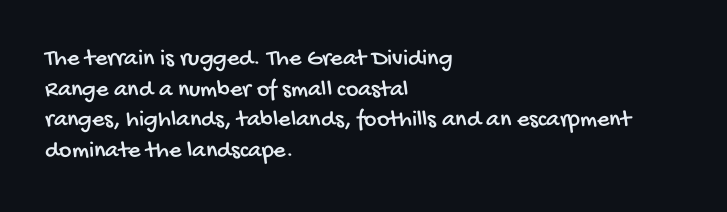
Q: Is the text underlined? A: No.
Q: How is the paragraph aligned? A: Left-aligned.
Q: Is the spacing between letters normal or unusually wide? A: Normal.
Q: Is the spacing between lines tight, normal or loose? A: Normal.
